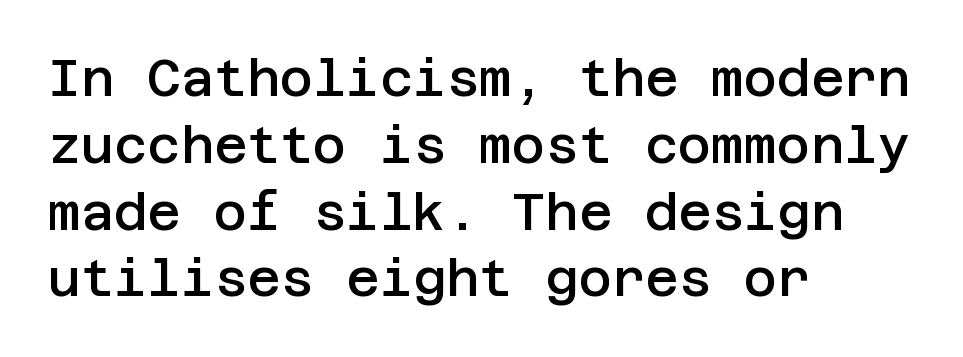
Q: Is the text bold? A: Semi-bold.
Q: Is the text italic (slanted)? A: No, it is upright.
Q: Is the typeface a serif or a sans-serif typeface? A: Sans-serif.
Q: Is the text underlined? A: No.
Q: How is the paragraph aligned? A: Left-aligned.
Q: Is the spacing between letters normal or unusually wide? A: Normal.
Q: Is the spacing between lines tight, normal or loose? A: Normal.
Q: Width (condensed, normal, or wide)? A: Normal.
Q: Stroke contrast? A: Low.
Q: x-height? A: Large.
